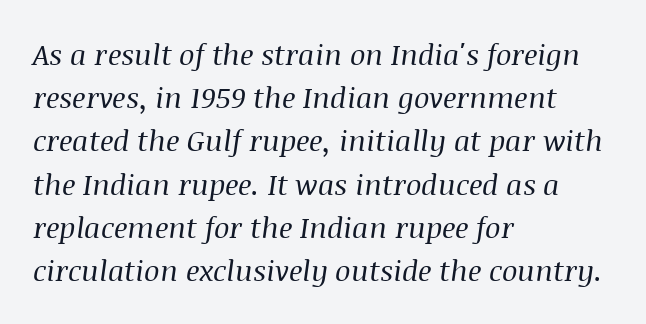
The image shows 29 px regular-weight serif type, italic (leaning right); set left-aligned, normal line spacing (1.49x), normal letter spacing, not underlined; medium stroke contrast and a large x-height.
